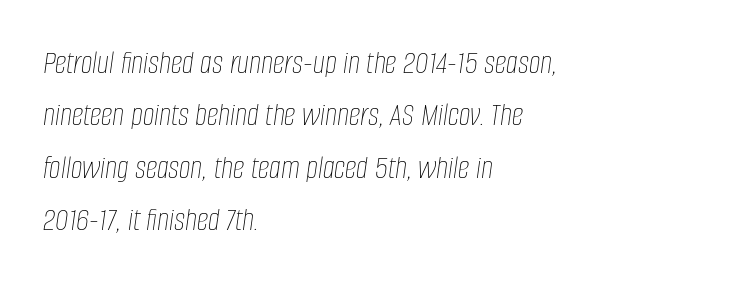
The image shows 33 px thin, condensed type, italic (leaning right); set left-aligned, normal line spacing (1.59x), normal letter spacing, not underlined; low stroke contrast and a large x-height.
